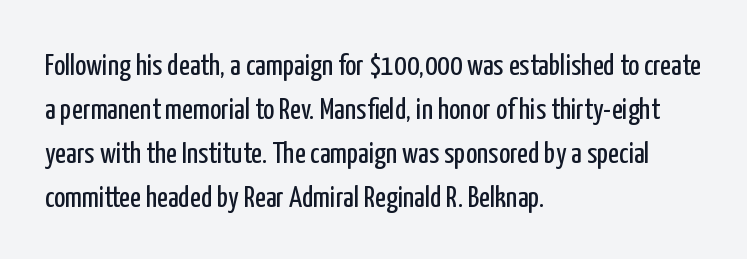
{"serif": "no", "italic": "no", "bold": "no", "weight": "regular", "width": "condensed", "stroke_contrast": "low", "x_height": "medium", "monospaced": "no", "underline": "no", "align": "left", "line_spacing": "normal", "line_spacing_ratio": 1.47, "letter_spacing": "normal", "letter_spacing_em": 0.0, "glyph_px": 30}
